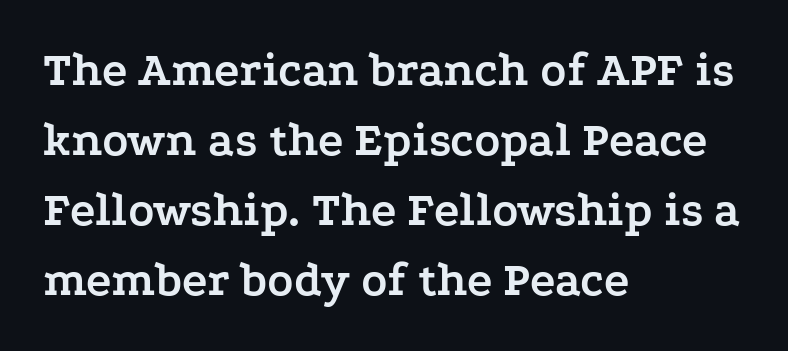
{"serif": "yes", "italic": "no", "bold": "yes", "weight": "semibold", "width": "wide", "stroke_contrast": "low", "x_height": "medium", "monospaced": "no", "underline": "no", "align": "left", "line_spacing": "normal", "line_spacing_ratio": 1.46, "letter_spacing": "normal", "letter_spacing_em": 0.0, "glyph_px": 48}
